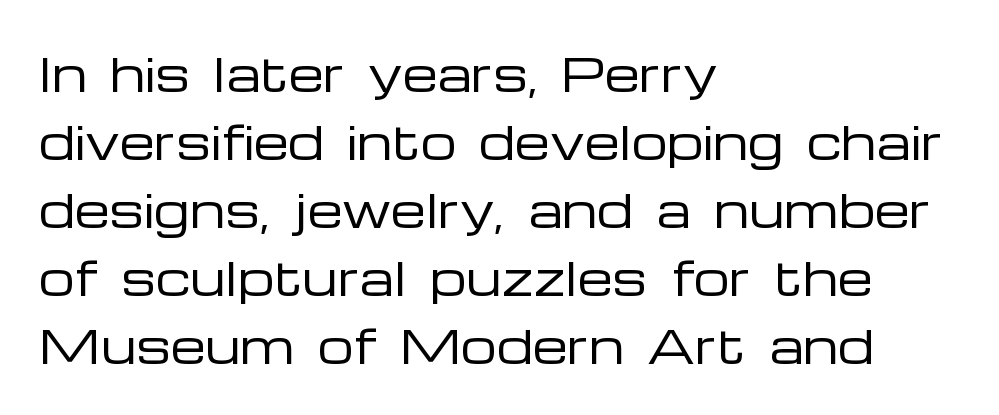
{"serif": "no", "italic": "no", "bold": "no", "weight": "regular", "width": "wide", "stroke_contrast": "low", "x_height": "medium", "monospaced": "no", "underline": "no", "align": "left", "line_spacing": "normal", "line_spacing_ratio": 1.51, "letter_spacing": "normal", "letter_spacing_em": 0.0, "glyph_px": 45}
